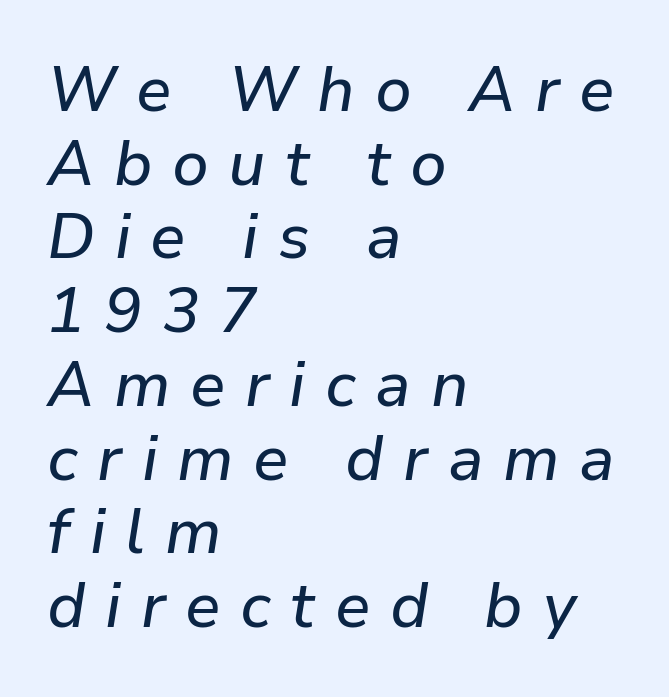
Q: Is the text italic (slanted)? A: Yes, it leans right by about 9 degrees.
Q: Is the text underlined? A: No.
Q: How is the paragraph aligned? A: Left-aligned.
Q: Is the spacing between letters normal or unusually wide? A: Unusually wide.
Q: Width (condensed, normal, or wide)? A: Normal.
Q: Stroke contrast? A: Low.
Q: x-height? A: Medium.
Q: Monospaced? A: No.
